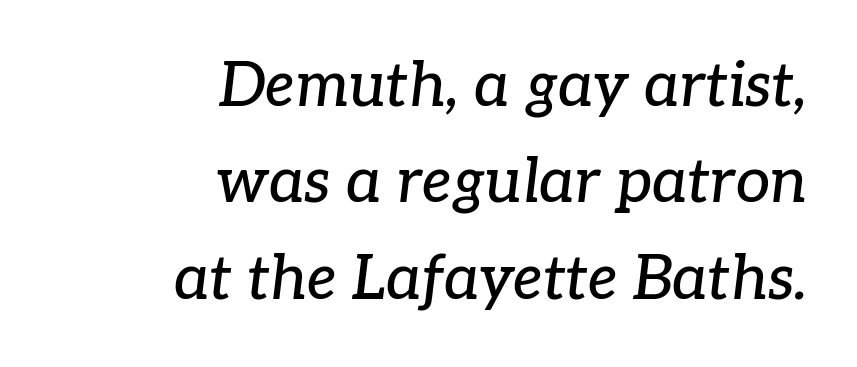
Q: Is the text italic (slanted)? A: Yes, it leans right by about 7 degrees.
Q: Is the typeface a serif or a sans-serif typeface? A: Serif.
Q: Is the text underlined? A: No.
Q: How is the paragraph aligned? A: Right-aligned.
Q: Is the spacing between letters normal or unusually wide? A: Normal.
Q: Is the spacing between lines tight, normal or loose? A: Normal.
Q: Width (condensed, normal, or wide)? A: Normal.
Q: Stroke contrast? A: Low.
Q: x-height? A: Medium.
Q: Monospaced? A: No.
